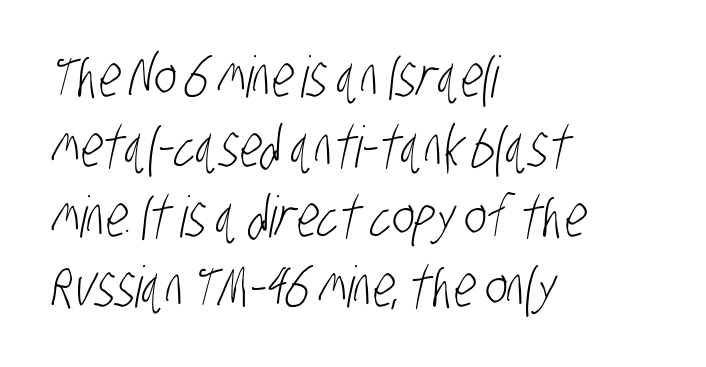
{"serif": "no", "bold": "no", "weight": "light", "width": "condensed", "stroke_contrast": "low", "x_height": "large", "monospaced": "no", "underline": "no", "align": "left", "line_spacing_ratio": 1.23, "letter_spacing": "normal", "letter_spacing_em": 0.0, "glyph_px": 57}
